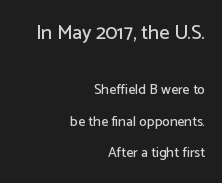
The image shows 20 px text type, upright; set right-aligned, loose line spacing (2.26x), normal letter spacing, not underlined; the first (top) block is 1.43x larger.
